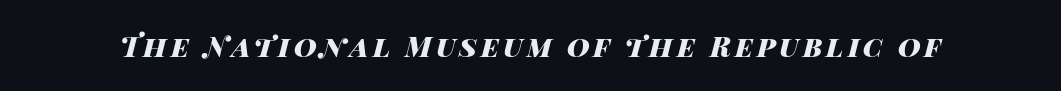
Q: Is the text bold? A: Yes.
Q: Is the text italic (slanted)? A: Yes, it leans right by about 14 degrees.
Q: Is the text underlined? A: No.
Q: Width (condensed, normal, or wide)? A: Wide.
Q: Stroke contrast? A: High.
Q: x-height? A: Large.
Q: Monospaced? A: No.
